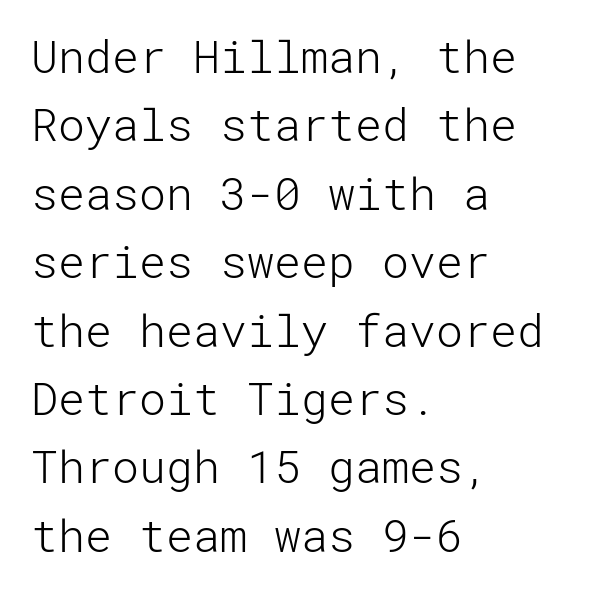
The image shows 45 px light sans-serif type, upright; set left-aligned, normal line spacing (1.52x), normal letter spacing, not underlined; low stroke contrast and a medium x-height.
